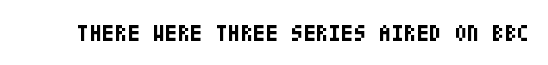
The image shows 23 px bold type, upright; set normal letter spacing, not underlined.
